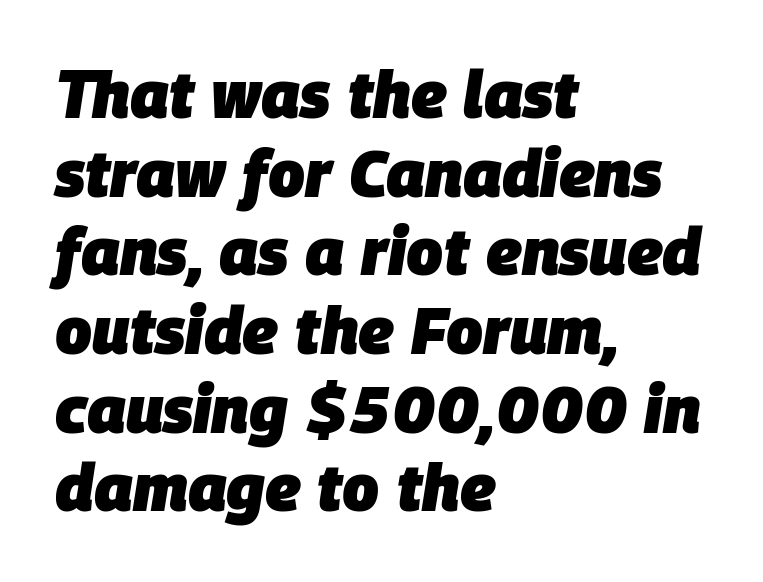
{"italic": "yes", "lean": "right", "slant_degrees": 9, "bold": "yes", "weight": "heavy", "width": "normal", "stroke_contrast": "low", "x_height": "large", "monospaced": "no", "underline": "no", "align": "left", "line_spacing_ratio": 1.21, "letter_spacing": "normal", "letter_spacing_em": 0.0, "glyph_px": 65}
